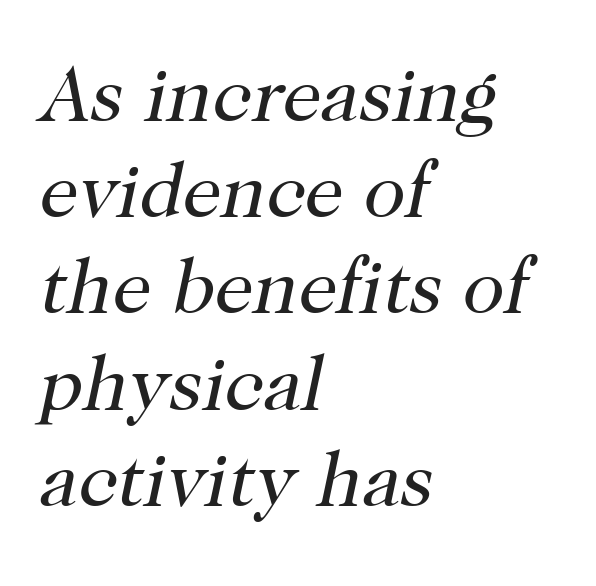
{"serif": "yes", "italic": "yes", "lean": "right", "slant_degrees": 12, "bold": "no", "weight": "regular", "width": "normal", "stroke_contrast": "high", "x_height": "medium", "monospaced": "no", "underline": "no", "align": "left", "line_spacing": "normal", "line_spacing_ratio": 1.25, "letter_spacing": "normal", "letter_spacing_em": 0.0, "glyph_px": 77}
